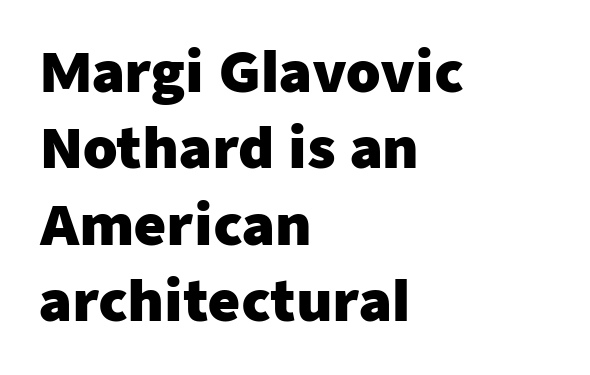
The image shows 55 px heavy sans-serif type, upright; set left-aligned, normal line spacing (1.39x), normal letter spacing, not underlined; low stroke contrast and a medium x-height.
